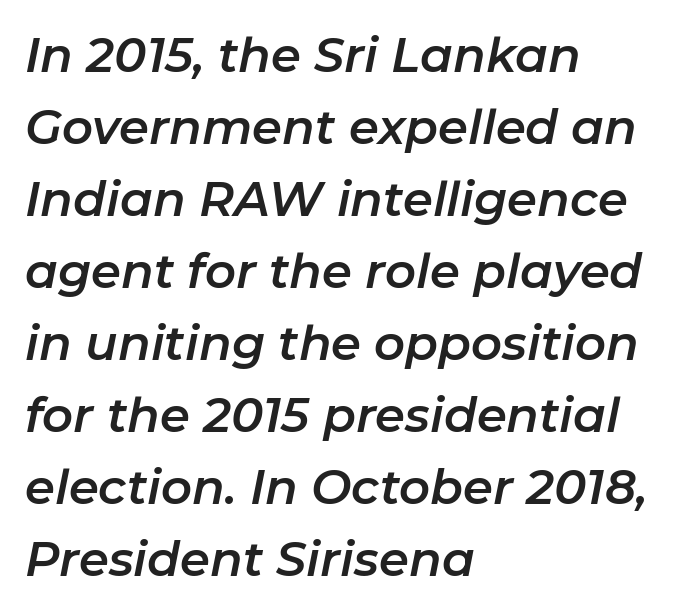
{"italic": "yes", "lean": "right", "slant_degrees": 11, "width": "normal", "stroke_contrast": "low", "x_height": "medium", "monospaced": "no", "underline": "no", "align": "left", "line_spacing": "normal", "line_spacing_ratio": 1.5, "letter_spacing": "normal", "letter_spacing_em": 0.0, "glyph_px": 48}
